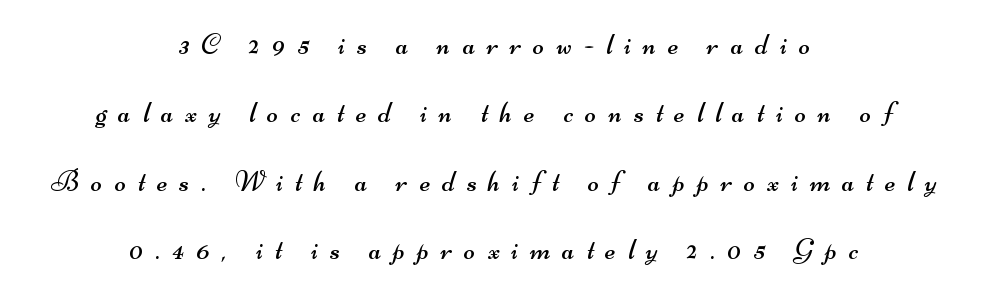
Q: Is the text bold? A: No.
Q: Is the typeface a serif or a sans-serif typeface? A: Sans-serif.
Q: Is the text underlined? A: No.
Q: How is the paragraph aligned? A: Centered.
Q: Is the spacing between letters normal or unusually wide? A: Unusually wide.
Q: Is the spacing between lines tight, normal or loose? A: Loose.
Q: Width (condensed, normal, or wide)? A: Wide.
Q: Stroke contrast? A: Medium.
Q: x-height? A: Small.
Q: Monospaced? A: No.
